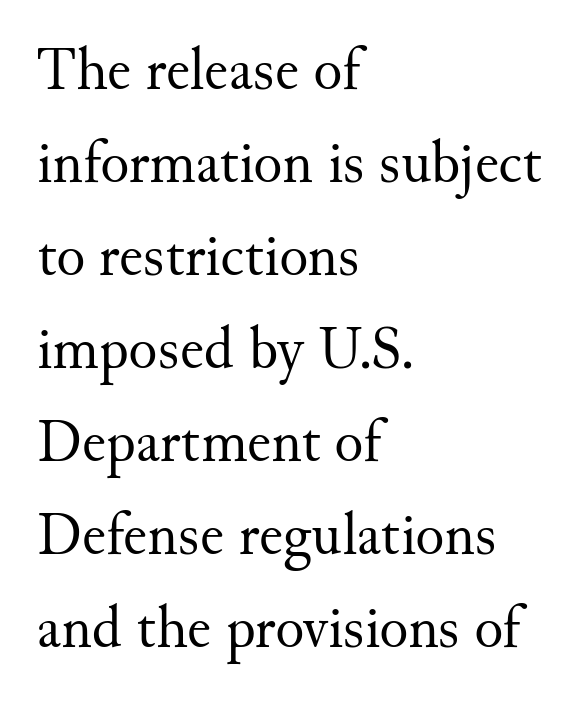
Q: Is the text bold? A: No.
Q: Is the text italic (slanted)? A: No, it is upright.
Q: Is the typeface a serif or a sans-serif typeface? A: Serif.
Q: Is the text underlined? A: No.
Q: How is the paragraph aligned? A: Left-aligned.
Q: Is the spacing between letters normal or unusually wide? A: Normal.
Q: Is the spacing between lines tight, normal or loose? A: Normal.
Q: Width (condensed, normal, or wide)? A: Normal.
Q: Stroke contrast? A: Medium.
Q: x-height? A: Small.
Q: Monospaced? A: No.
